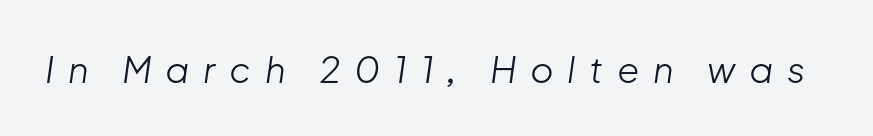
The image shows 36 px light type, italic (leaning right); set unusually wide letter spacing (+0.38 em), not underlined; low stroke contrast and a medium x-height.
